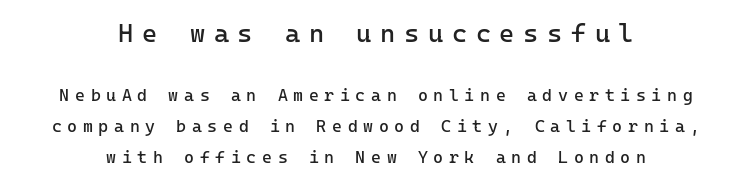
Inter-character spacing is expanded well beyond the font's built-in metrics. Descender tails drop into unmarked territory. The typography opts for an upright posture over an oblique one. The letters in the upper block stand taller than those in the block below. Visually the block forms a symmetrical silhouette, jagged on both flanks.
